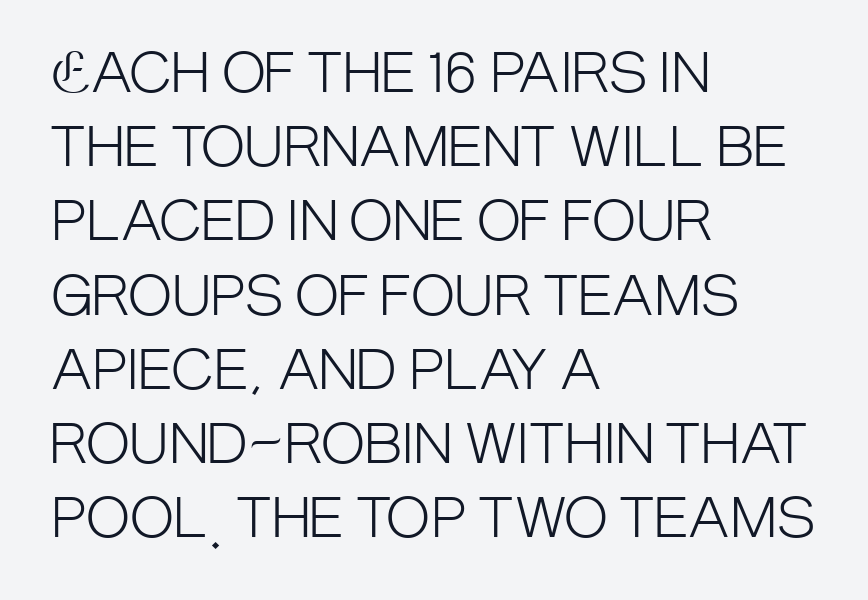
{"serif": "no", "italic": "no", "bold": "no", "weight": "light", "width": "condensed", "stroke_contrast": "low", "x_height": "large", "monospaced": "no", "underline": "no", "align": "left", "line_spacing": "normal", "line_spacing_ratio": 1.4, "letter_spacing": "normal", "letter_spacing_em": 0.0, "glyph_px": 53}
